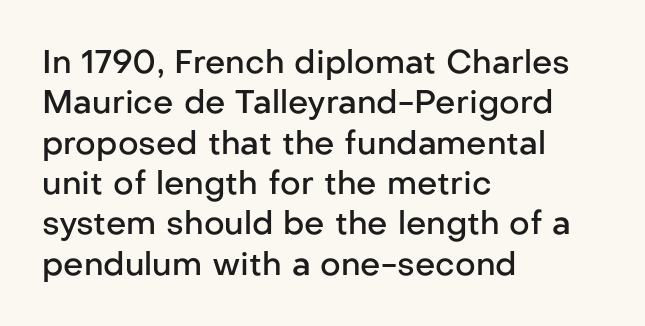
Q: Is the text bold? A: Semi-bold.
Q: Is the text italic (slanted)? A: No, it is upright.
Q: Is the typeface a serif or a sans-serif typeface? A: Sans-serif.
Q: Is the text underlined? A: No.
Q: How is the paragraph aligned? A: Left-aligned.
Q: Is the spacing between letters normal or unusually wide? A: Normal.
Q: Is the spacing between lines tight, normal or loose? A: Normal.
Q: Width (condensed, normal, or wide)? A: Normal.
Q: Stroke contrast? A: Low.
Q: x-height? A: Medium.
Q: Monospaced? A: No.
